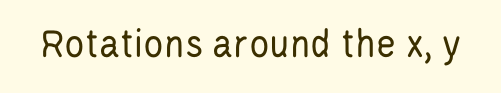
Q: Is the text bold? A: No.
Q: Is the text italic (slanted)? A: No, it is upright.
Q: Is the typeface a serif or a sans-serif typeface? A: Sans-serif.
Q: Is the text underlined? A: No.
Q: Is the spacing between letters normal or unusually wide? A: Normal.
Q: Width (condensed, normal, or wide)? A: Condensed.
Q: Stroke contrast? A: Low.
Q: x-height? A: Large.
Q: Monospaced? A: No.
